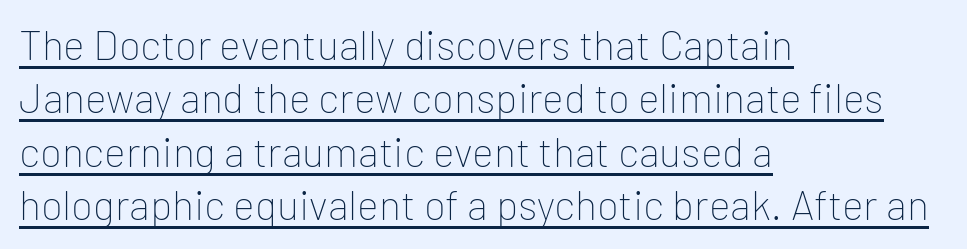
Q: Is the text bold? A: No.
Q: Is the text italic (slanted)? A: No, it is upright.
Q: Is the typeface a serif or a sans-serif typeface? A: Sans-serif.
Q: Is the text underlined? A: Yes.
Q: How is the paragraph aligned? A: Left-aligned.
Q: Is the spacing between letters normal or unusually wide? A: Normal.
Q: Is the spacing between lines tight, normal or loose? A: Normal.
Q: Width (condensed, normal, or wide)? A: Normal.
Q: Stroke contrast? A: Low.
Q: x-height? A: Medium.
Q: Monospaced? A: No.
